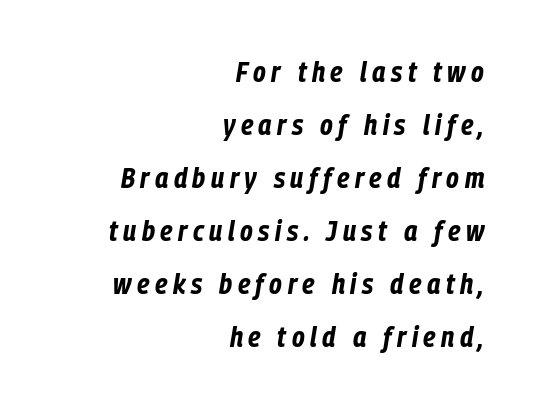
Do the characters align in a grid? No, the font is proportional. Right-aligned paragraph, ragged on the left. In terms of posture, this sample is oblique. The specimen omits any rule beneath the text block's lines. Summary of weight: heavy, a full bold.
